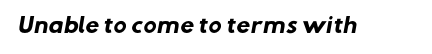
Standard letterfit; no display-style spreading of the glyphs. Plenty of ink on the page — the face is bold. The string is rendered with underlining switched off.
